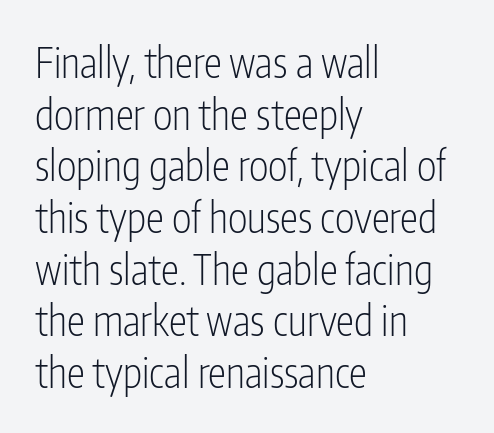
The image shows 41 px light, condensed sans-serif type, upright; set left-aligned, normal line spacing (1.26x), normal letter spacing, not underlined; low stroke contrast and a medium x-height.
